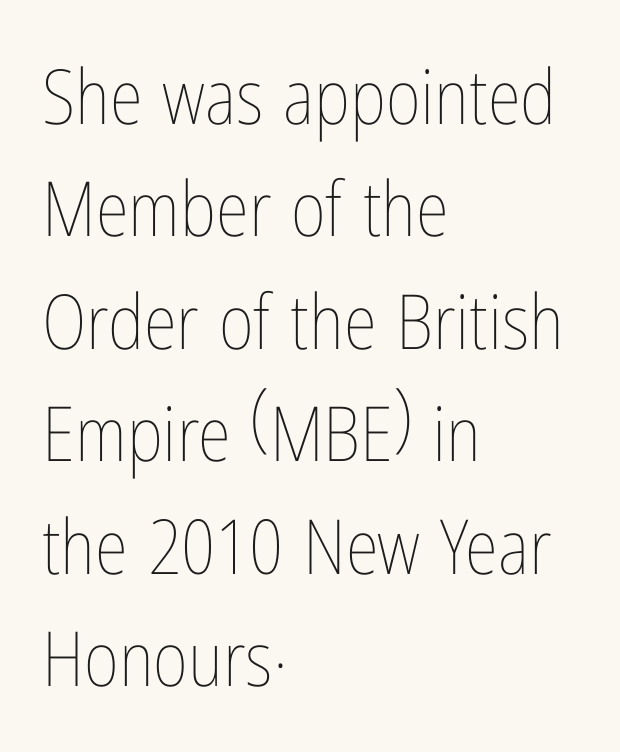
Q: Is the text bold? A: No.
Q: Is the text italic (slanted)? A: No, it is upright.
Q: Is the text underlined? A: No.
Q: How is the paragraph aligned? A: Left-aligned.
Q: Is the spacing between letters normal or unusually wide? A: Normal.
Q: Is the spacing between lines tight, normal or loose? A: Normal.
Q: Width (condensed, normal, or wide)? A: Condensed.
Q: Stroke contrast? A: Low.
Q: x-height? A: Medium.
Q: Monospaced? A: No.
